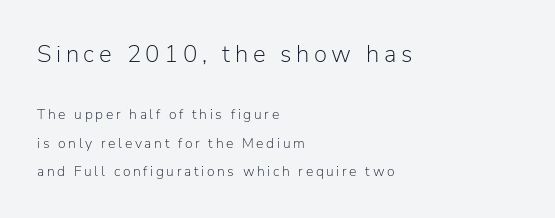
{"italic": "no", "bold": "no", "underline": "no", "align": "left", "line_spacing": "loose", "line_spacing_ratio": 2.01, "larger_block": "first", "size_ratio": 1.71, "glyph_px": 24}
